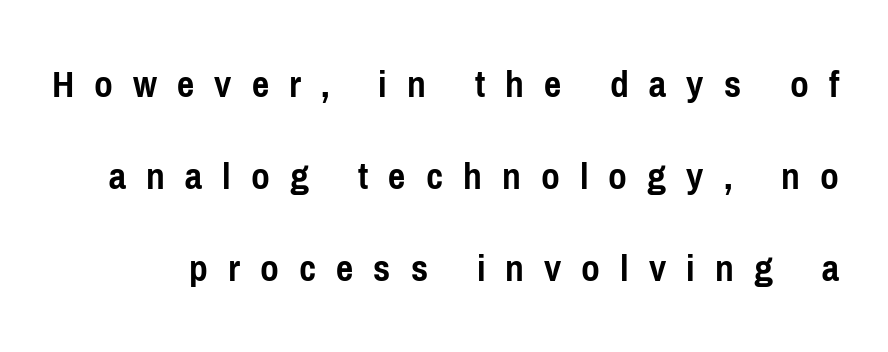
Q: Is the text bold? A: Yes.
Q: Is the text italic (slanted)? A: No, it is upright.
Q: Is the typeface a serif or a sans-serif typeface? A: Sans-serif.
Q: Is the text underlined? A: No.
Q: Is the spacing between letters normal or unusually wide? A: Unusually wide.
Q: Is the spacing between lines tight, normal or loose? A: Loose.
Q: Width (condensed, normal, or wide)? A: Condensed.
Q: Stroke contrast? A: Low.
Q: x-height? A: Medium.
Q: Monospaced? A: No.
